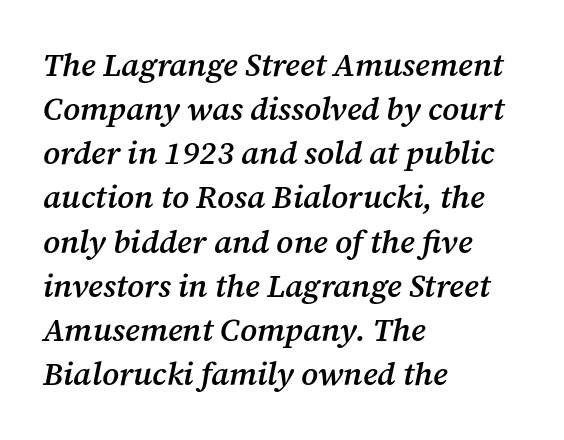
{"serif": "yes", "italic": "yes", "lean": "right", "slant_degrees": 12, "bold": "semi", "weight": "semibold", "width": "normal", "stroke_contrast": "medium", "x_height": "medium", "monospaced": "no", "underline": "no", "align": "left", "line_spacing": "normal", "line_spacing_ratio": 1.38, "letter_spacing": "normal", "letter_spacing_em": 0.0, "glyph_px": 32}
